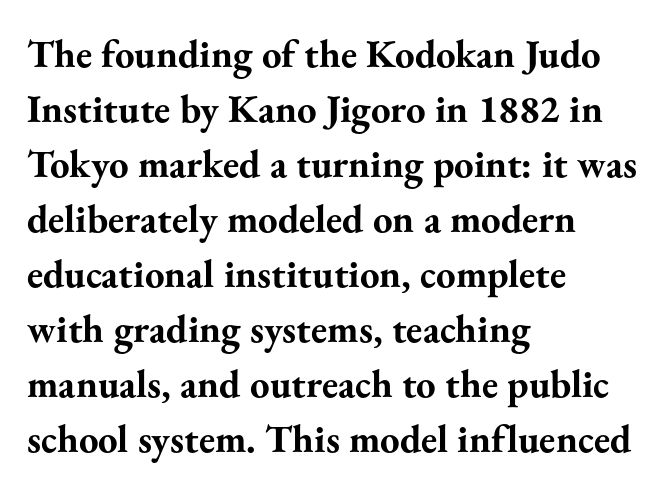
Q: Is the text bold? A: Yes.
Q: Is the text italic (slanted)? A: No, it is upright.
Q: Is the typeface a serif or a sans-serif typeface? A: Serif.
Q: Is the text underlined? A: No.
Q: How is the paragraph aligned? A: Left-aligned.
Q: Is the spacing between letters normal or unusually wide? A: Normal.
Q: Is the spacing between lines tight, normal or loose? A: Normal.
Q: Width (condensed, normal, or wide)? A: Normal.
Q: Stroke contrast? A: Medium.
Q: x-height? A: Small.
Q: Monospaced? A: No.
